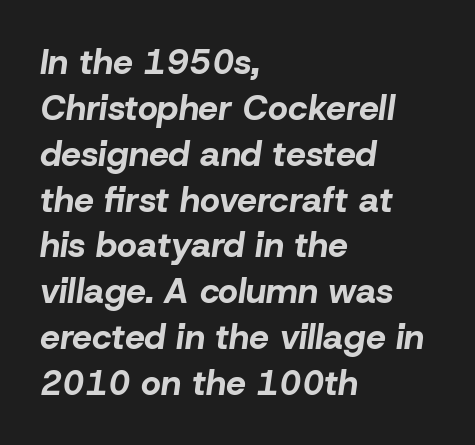
The image shows 35 px bold type, italic (leaning right); set left-aligned, normal line spacing (1.31x), normal letter spacing, not underlined; low stroke contrast and a medium x-height.
